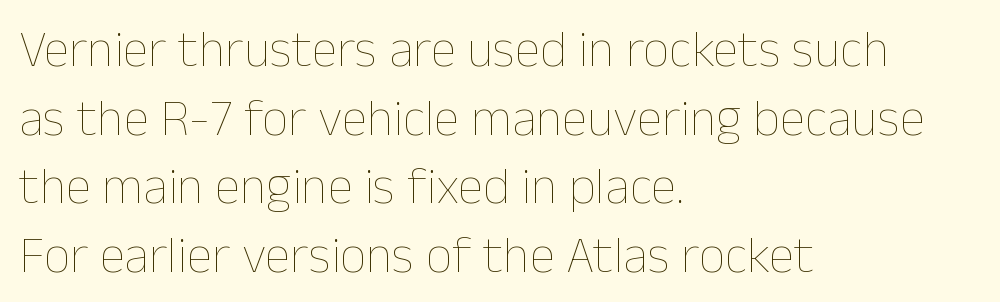
The image shows 52 px thin type, upright; set left-aligned, normal line spacing (1.32x), normal letter spacing, not underlined; low stroke contrast and a medium x-height.
